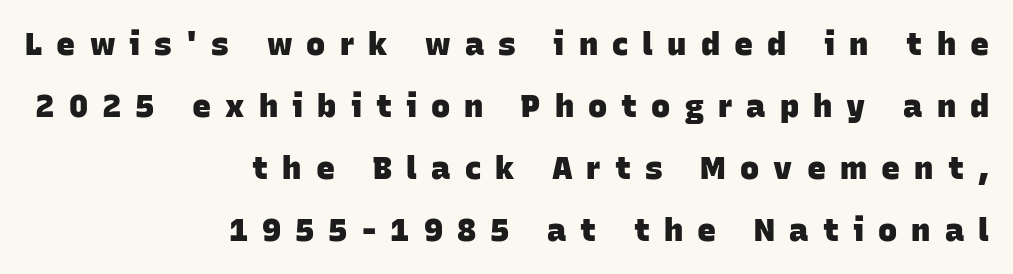
{"serif": "no", "bold": "yes", "weight": "heavy", "width": "normal", "stroke_contrast": "low", "x_height": "large", "monospaced": "no", "underline": "no", "align": "right", "line_spacing": "loose", "line_spacing_ratio": 1.94, "letter_spacing": "wide", "letter_spacing_em": 0.44, "glyph_px": 32}
